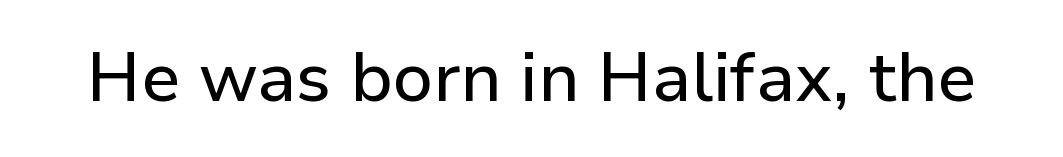
Is there any slant? The stems are plumb. Has an underline been added? It has not. Think of a printed novel: that variable character pitch is what you see here. The letterforms sit shoulder to shoulder at normal distance.
